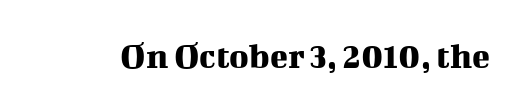
Q: Is the text italic (slanted)? A: No, it is upright.
Q: Is the typeface a serif or a sans-serif typeface? A: Serif.
Q: Is the text underlined? A: No.
Q: Is the spacing between letters normal or unusually wide? A: Normal.
Q: Width (condensed, normal, or wide)? A: Normal.
Q: Stroke contrast? A: Medium.
Q: x-height? A: Medium.
Q: Monospaced? A: No.
